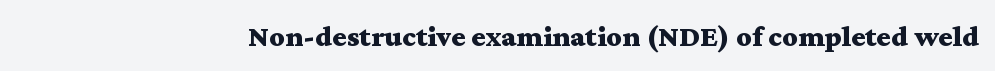
{"serif": "yes", "italic": "no", "bold": "yes", "weight": "bold", "width": "wide", "stroke_contrast": "medium", "x_height": "medium", "monospaced": "no", "underline": "no", "letter_spacing": "normal", "letter_spacing_em": 0.0, "glyph_px": 30}
